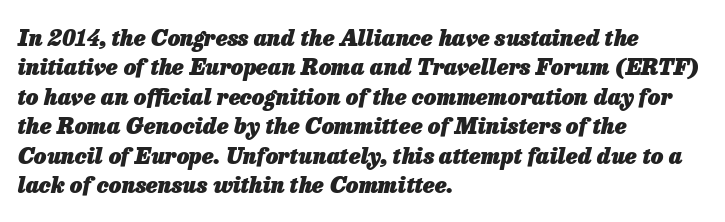
{"italic": "yes", "lean": "right", "slant_degrees": 13, "bold": "yes", "underline": "no", "align": "left", "line_spacing": "normal", "line_spacing_ratio": 1.34, "letter_spacing": "normal", "letter_spacing_em": 0.0, "glyph_px": 22}
